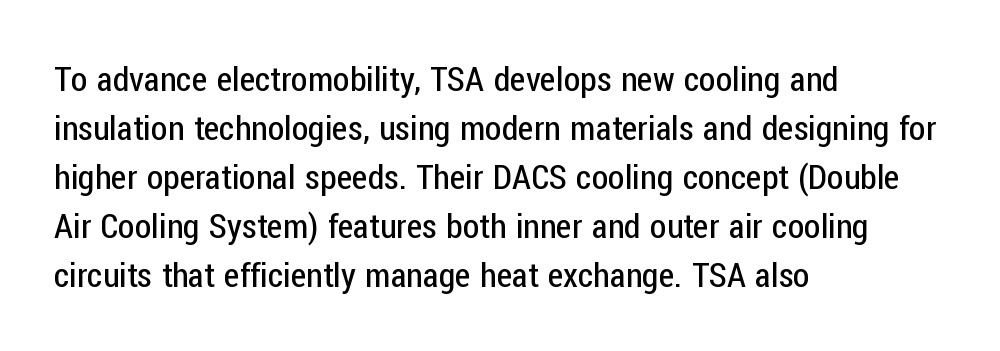
Q: Is the text bold? A: No.
Q: Is the text italic (slanted)? A: No, it is upright.
Q: Is the typeface a serif or a sans-serif typeface? A: Sans-serif.
Q: Is the text underlined? A: No.
Q: How is the paragraph aligned? A: Left-aligned.
Q: Is the spacing between letters normal or unusually wide? A: Normal.
Q: Is the spacing between lines tight, normal or loose? A: Normal.
Q: Width (condensed, normal, or wide)? A: Condensed.
Q: Stroke contrast? A: Low.
Q: x-height? A: Medium.
Q: Monospaced? A: No.
